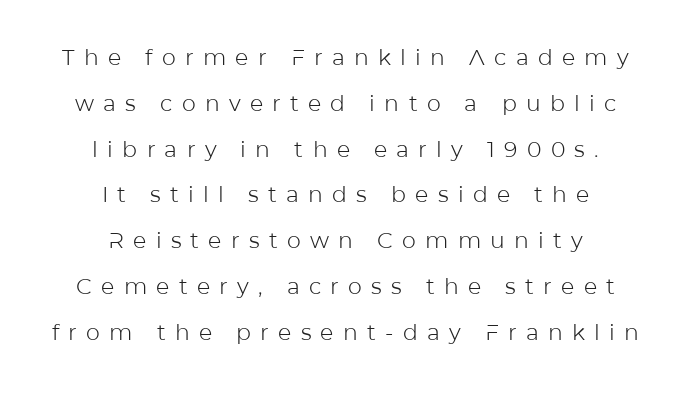
{"italic": "no", "bold": "no", "underline": "no", "align": "center", "line_spacing": "loose", "line_spacing_ratio": 2.08, "letter_spacing": "wide", "letter_spacing_em": 0.42, "glyph_px": 22}
